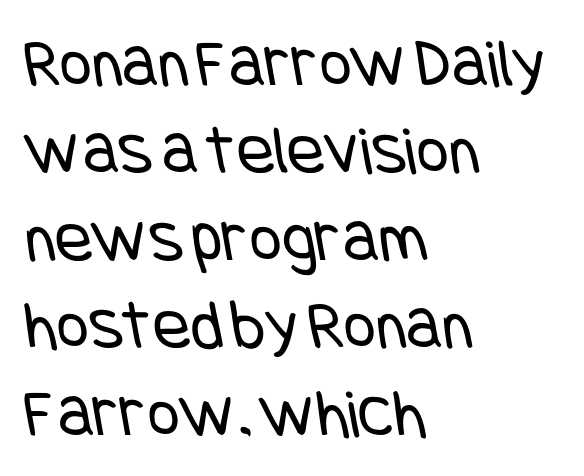
The image shows 70 px regular-weight, condensed sans-serif type; set left-aligned, normal line spacing (1.25x), normal letter spacing, not underlined; low stroke contrast and a large x-height.
